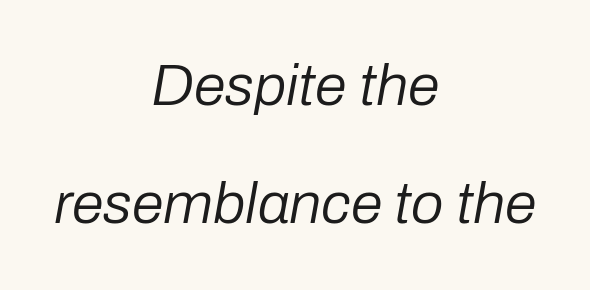
The image shows 58 px regular-weight type, italic (leaning right); set centered, loose line spacing (2.03x), normal letter spacing, not underlined; low stroke contrast and a medium x-height.
